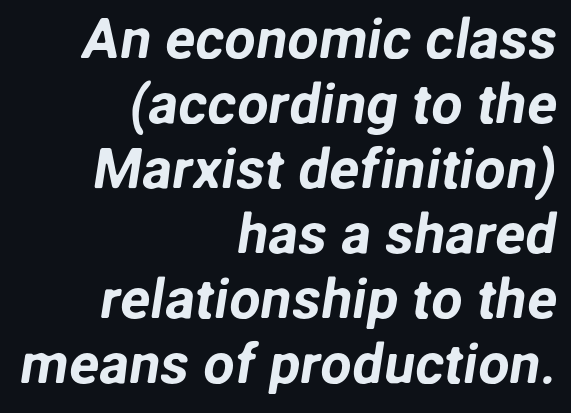
Q: Is the typeface a serif or a sans-serif typeface? A: Sans-serif.
Q: Is the text underlined? A: No.
Q: How is the paragraph aligned? A: Right-aligned.
Q: Is the spacing between letters normal or unusually wide? A: Normal.
Q: Width (condensed, normal, or wide)? A: Normal.
Q: Stroke contrast? A: Low.
Q: x-height? A: Medium.
Q: Monospaced? A: No.
